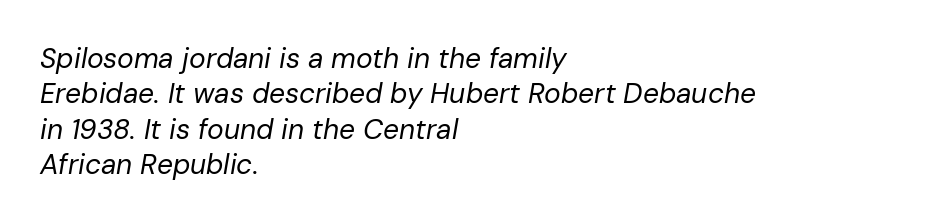
{"italic": "yes", "lean": "right", "slant_degrees": 10, "bold": "no", "weight": "regular", "width": "normal", "stroke_contrast": "low", "x_height": "medium", "monospaced": "no", "underline": "no", "align": "left", "line_spacing": "normal", "line_spacing_ratio": 1.26, "letter_spacing": "normal", "letter_spacing_em": 0.0, "glyph_px": 28}
